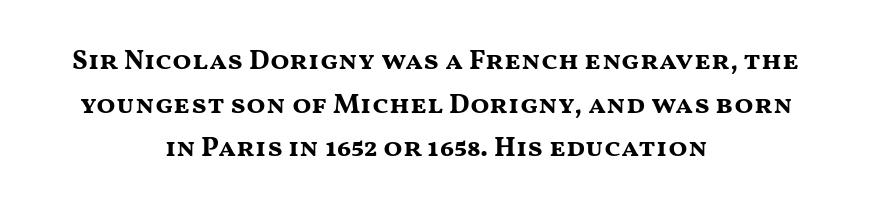
Q: Is the text bold? A: Yes.
Q: Is the text italic (slanted)? A: No, it is upright.
Q: Is the typeface a serif or a sans-serif typeface? A: Sans-serif.
Q: Is the text underlined? A: No.
Q: How is the paragraph aligned? A: Centered.
Q: Is the spacing between letters normal or unusually wide? A: Normal.
Q: Is the spacing between lines tight, normal or loose? A: Normal.
Q: Width (condensed, normal, or wide)? A: Wide.
Q: Stroke contrast? A: Medium.
Q: x-height? A: Medium.
Q: Monospaced? A: No.
